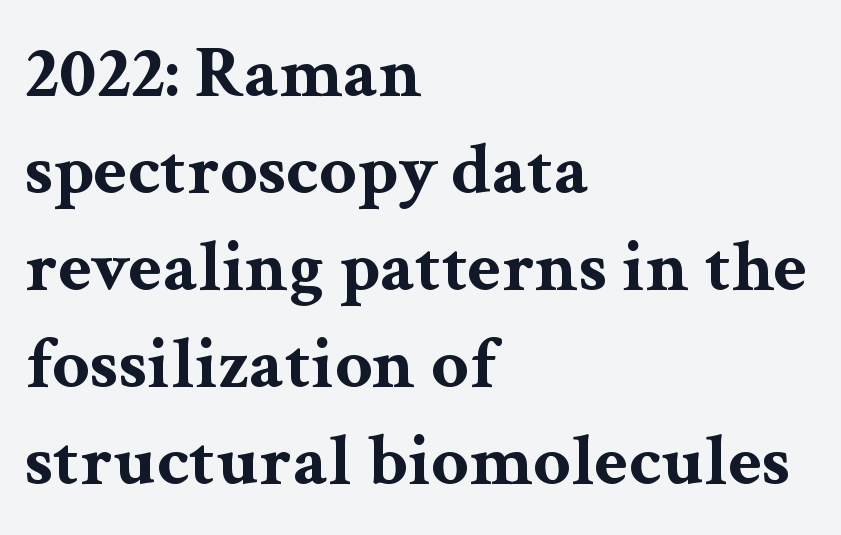
The rendering uses natural spacing where letterforms have individual widths. I'd describe the lettering as bold — thick and assertive. Honestly, the letter spacing is just normal — you wouldn't notice it. Small tapered or slab feet sit at the stroke ends, so this counts as serif.
